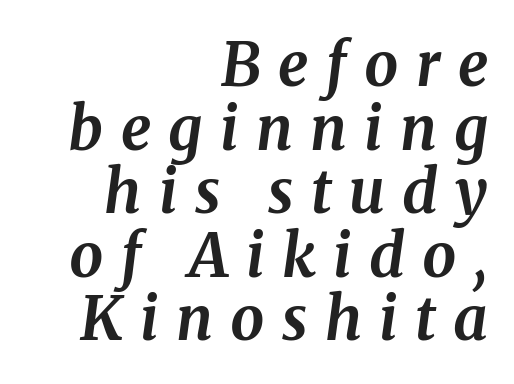
The image shows 60 px bold serif type, italic (leaning right); set right-aligned, tight line spacing (1.06x), unusually wide letter spacing (+0.29 em), not underlined; medium stroke contrast and a medium x-height.
